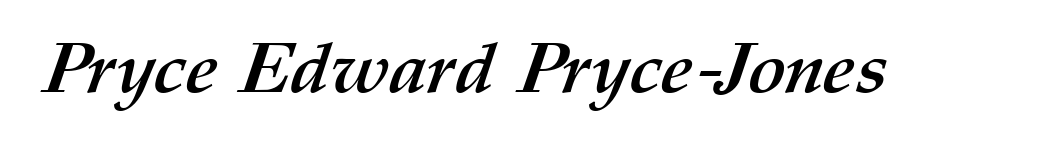
Every letter is thick-stroked: bold, no question. A typesetter would call this proportional, since set widths differ per character. The gap between lines stays unmarked. Compared with typical body copy, the letter spacing here is the same.
